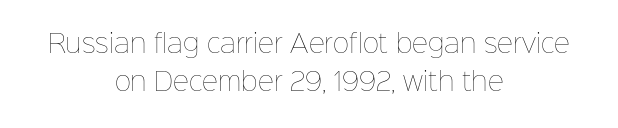
Quick note: not italic, upright. A normal amount of white space separates one row of letters from the next. Stems here are at most as thick as an everyday book face. No word sits above an underline. A student would call this center alignment; a typographer would say set centered. Caption: standard tracking, unaltered.
